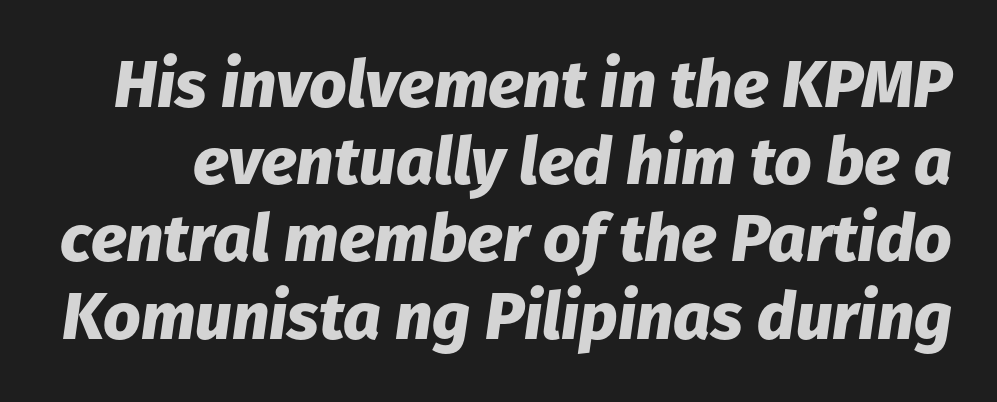
Q: Is the text bold? A: Yes.
Q: Is the text italic (slanted)? A: Yes, it leans right by about 8 degrees.
Q: Is the text underlined? A: No.
Q: Is the spacing between letters normal or unusually wide? A: Normal.
Q: Width (condensed, normal, or wide)? A: Normal.
Q: Stroke contrast? A: Low.
Q: x-height? A: Medium.
Q: Monospaced? A: No.
